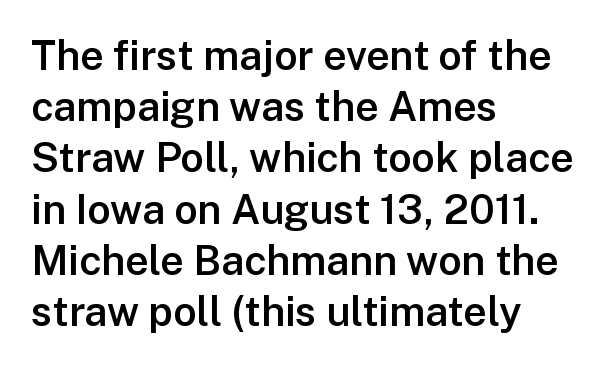
Q: Is the text bold? A: Semi-bold.
Q: Is the text italic (slanted)? A: No, it is upright.
Q: Is the typeface a serif or a sans-serif typeface? A: Sans-serif.
Q: Is the text underlined? A: No.
Q: How is the paragraph aligned? A: Left-aligned.
Q: Is the spacing between letters normal or unusually wide? A: Normal.
Q: Is the spacing between lines tight, normal or loose? A: Normal.
Q: Width (condensed, normal, or wide)? A: Normal.
Q: Stroke contrast? A: Low.
Q: x-height? A: Medium.
Q: Monospaced? A: No.
